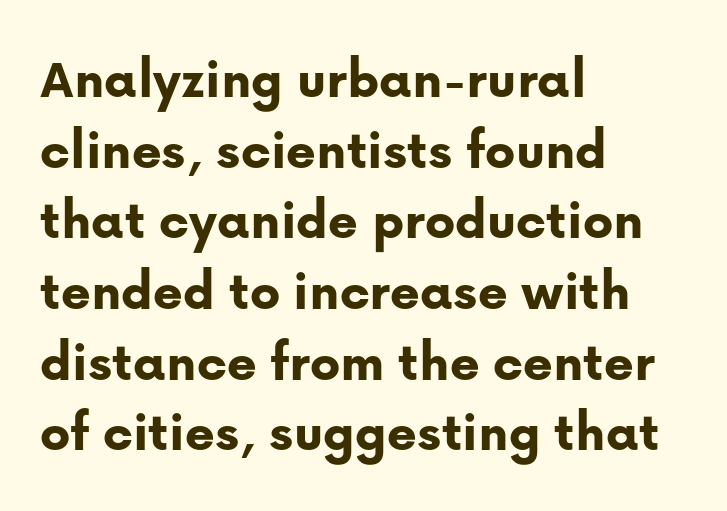
{"serif": "no", "italic": "no", "bold": "yes", "weight": "bold", "width": "normal", "stroke_contrast": "low", "x_height": "medium", "monospaced": "no", "underline": "no", "align": "left", "line_spacing_ratio": 1.24, "letter_spacing": "normal", "letter_spacing_em": 0.0, "glyph_px": 57}
